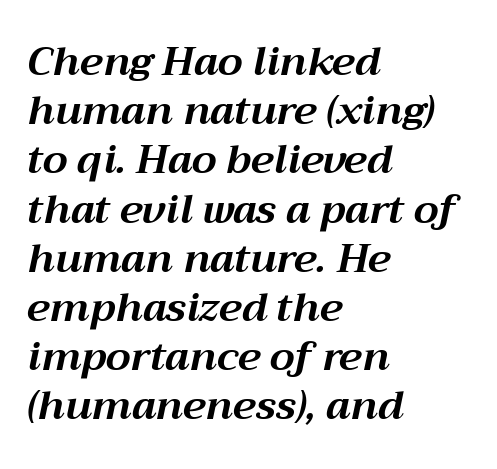
The image shows 40 px bold type, italic (leaning right); set left-aligned, line spacing 1.23x, normal letter spacing, not underlined; medium stroke contrast and a medium x-height.
